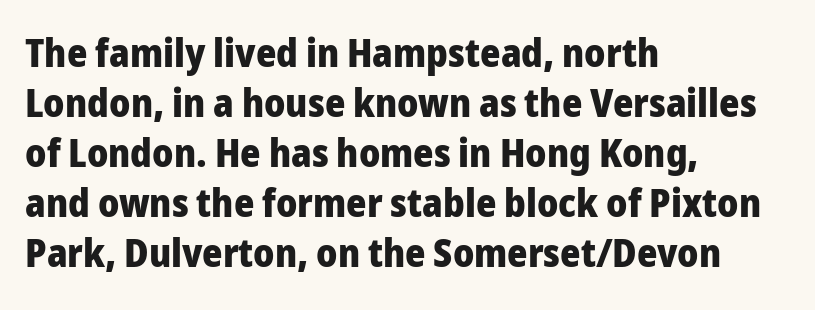
Q: Is the text bold? A: Yes.
Q: Is the text italic (slanted)? A: No, it is upright.
Q: Is the typeface a serif or a sans-serif typeface? A: Sans-serif.
Q: Is the text underlined? A: No.
Q: How is the paragraph aligned? A: Left-aligned.
Q: Is the spacing between letters normal or unusually wide? A: Normal.
Q: Is the spacing between lines tight, normal or loose? A: Normal.
Q: Width (condensed, normal, or wide)? A: Normal.
Q: Stroke contrast? A: Low.
Q: x-height? A: Medium.
Q: Monospaced? A: No.
